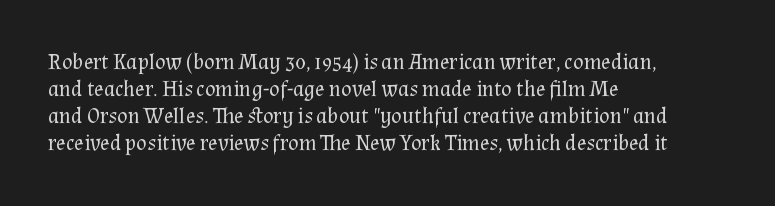
Honestly, the letter spacing is just normal — you wouldn't notice it. A student would call this left alignment; a typographer would say flush left, rag right. The font sits on the lighter half of the weight spectrum, regular included. Just letters on the line, the space beneath them empty.
